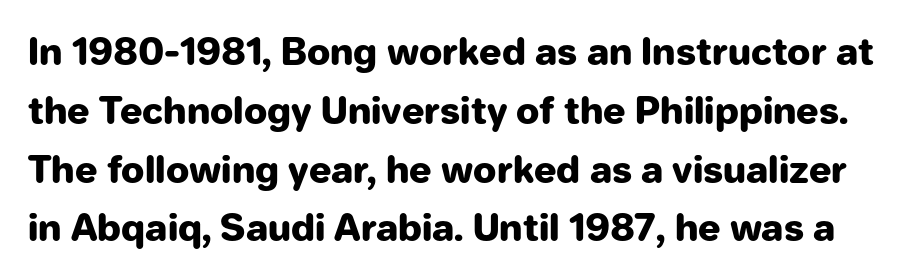
The letters stand upright; this is a roman face. The typesetting leans heavy: a genuine bold. The letters advance in unequal steps, a hallmark of proportional type. Characters follow at the spacing the type designer built in. Does the type have serifs? No, each stem ends abruptly.
